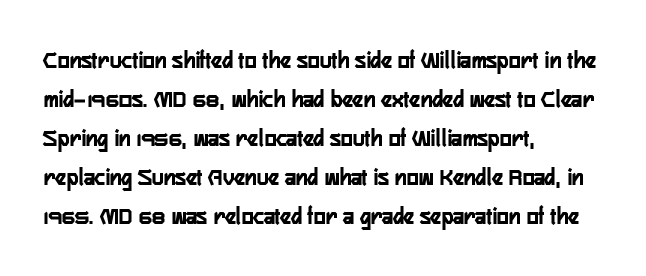
The horizontal fit of the characters is conventional and even. The passage shown stacks its lines at a standard gap. The letters stand straight up with perfectly vertical stems. Descender tails drop into unmarked territory. Is the block centered? No — it sits flush against the left margin.
